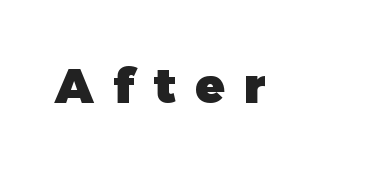
The image shows 48 px heavy sans-serif type, upright; set unusually wide letter spacing (+0.41 em), not underlined; low stroke contrast and a medium x-height.
